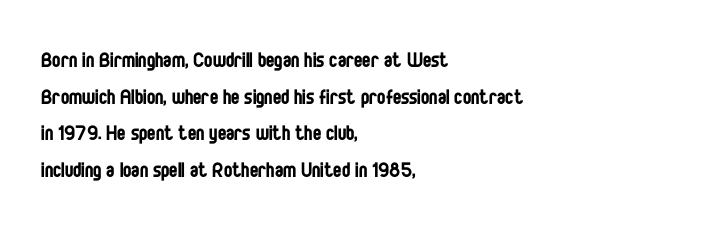
Weight: in the light-to-regular range. In CSS terms this would be text-align: left. The letters stand straight up with perfectly vertical stems. Each new line begins a customary step beneath the previous one. Characters follow at the spacing the type designer built in.
